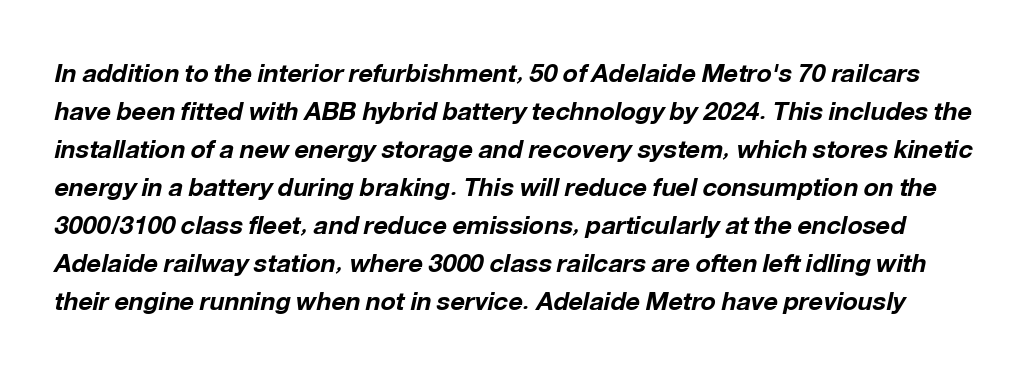
Notice how descenders clear the ascenders below comfortably — that's standard leading. Compared with ordinary roman type, these characters are visibly tilted. Set as a true bold cut, around the 700 mark. Compared with typical body copy, the letter spacing here is the same.
